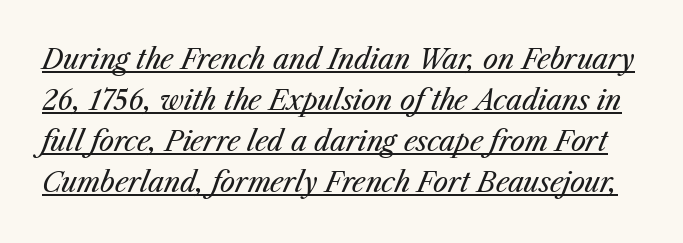
{"italic": "yes", "lean": "right", "slant_degrees": 23, "bold": "no", "underline": "yes", "line_spacing": "normal", "line_spacing_ratio": 1.52, "letter_spacing": "normal", "letter_spacing_em": 0.0, "glyph_px": 27}
